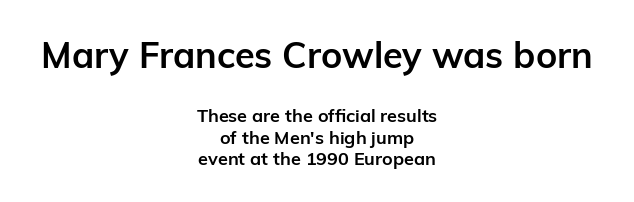
{"serif": "no", "italic": "no", "bold": "yes", "weight": "semibold", "width": "normal", "stroke_contrast": "low", "x_height": "medium", "monospaced": "no", "underline": "no", "align": "center", "line_spacing_ratio": 1.2, "letter_spacing": "normal", "letter_spacing_em": 0.0, "larger_block": "first", "size_ratio": 2.0, "glyph_px": 36}
